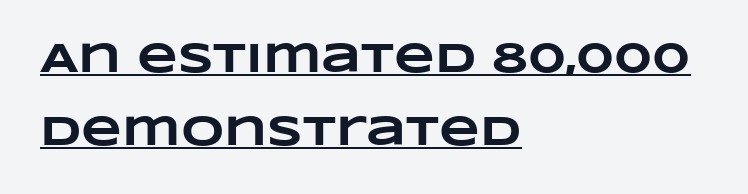
{"bold": "yes", "weight": "heavy", "width": "wide", "stroke_contrast": "low", "x_height": "large", "monospaced": "no", "underline": "yes", "align": "left", "line_spacing_ratio": 1.73, "letter_spacing": "normal", "letter_spacing_em": 0.0, "glyph_px": 42}
